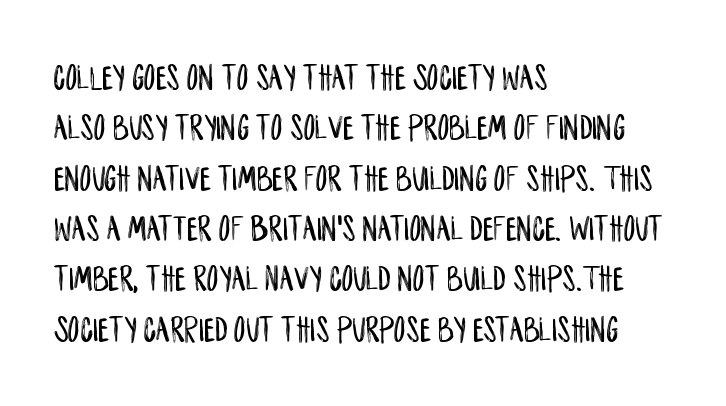
These lines stack with their left ends in a neat column. Just letters on the line, the space beneath them empty. Is the letter spacing exaggerated? No — it looks like the ordinary default. Notice how the stems are strictly vertical — no italics here. Honestly, the row spacing looks completely unremarkable. Note the varied advance widths — an 'i' is clearly narrower than an 'm'.
